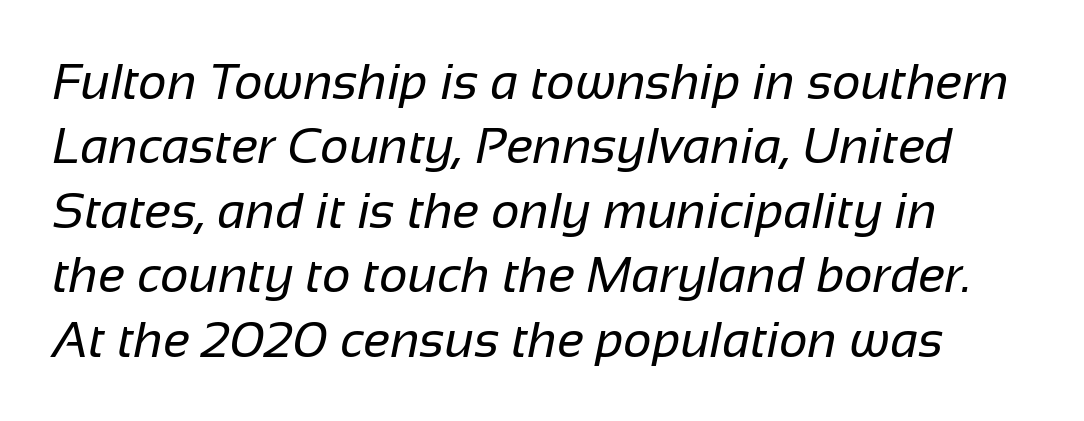
Baseline-to-baseline distance is the conventional proportion of letter height. The typesetting does not lean heavy: it is not bold. The passage shown is typed in a proportional face where columns would drift. Caption: standard tracking, unaltered. Quick note: underline off. This is sans-serif lettering, the kind often seen on screens and signage.
